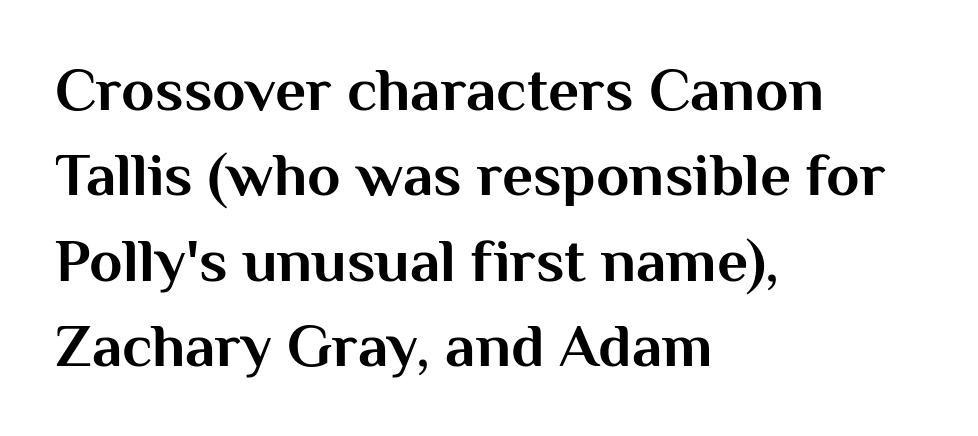
The image shows 61 px bold sans-serif type, upright; set left-aligned, normal line spacing (1.4x), normal letter spacing, not underlined; medium stroke contrast and a medium x-height.
